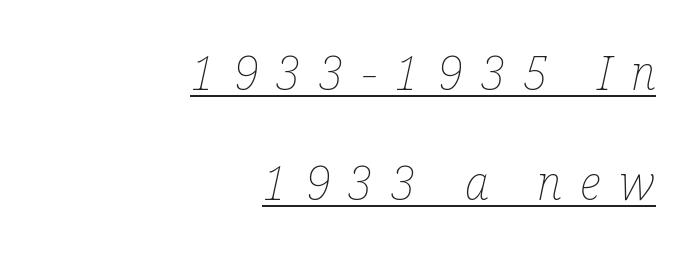
The image shows 48 px thin, condensed type, italic (leaning right); set right-aligned, loose line spacing (2.29x), unusually wide letter spacing (+0.38 em), underlined; low stroke contrast and a medium x-height.
